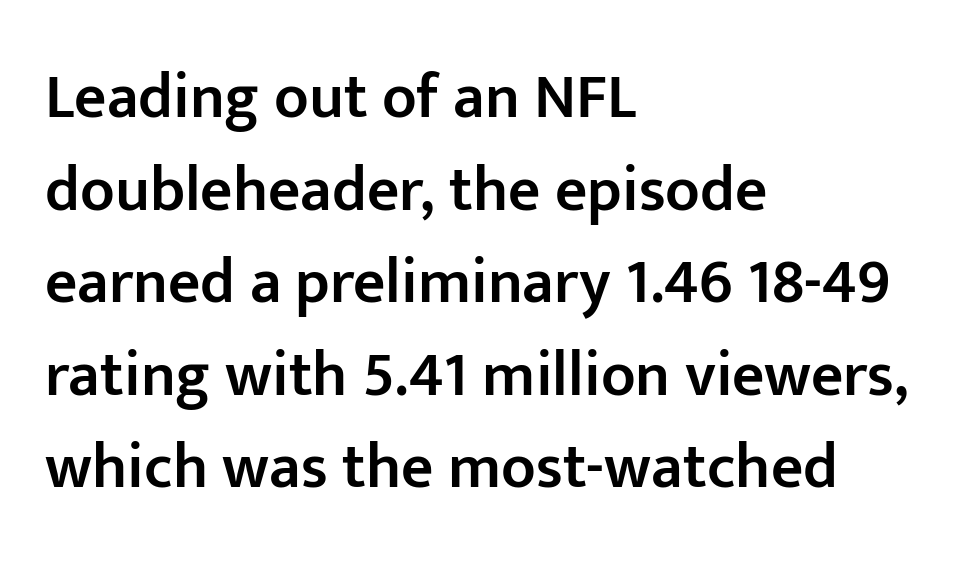
Q: Is the text bold? A: Semi-bold.
Q: Is the text italic (slanted)? A: No, it is upright.
Q: Is the typeface a serif or a sans-serif typeface? A: Sans-serif.
Q: Is the text underlined? A: No.
Q: How is the paragraph aligned? A: Left-aligned.
Q: Is the spacing between letters normal or unusually wide? A: Normal.
Q: Is the spacing between lines tight, normal or loose? A: Normal.
Q: Width (condensed, normal, or wide)? A: Normal.
Q: Stroke contrast? A: Low.
Q: x-height? A: Medium.
Q: Monospaced? A: No.
